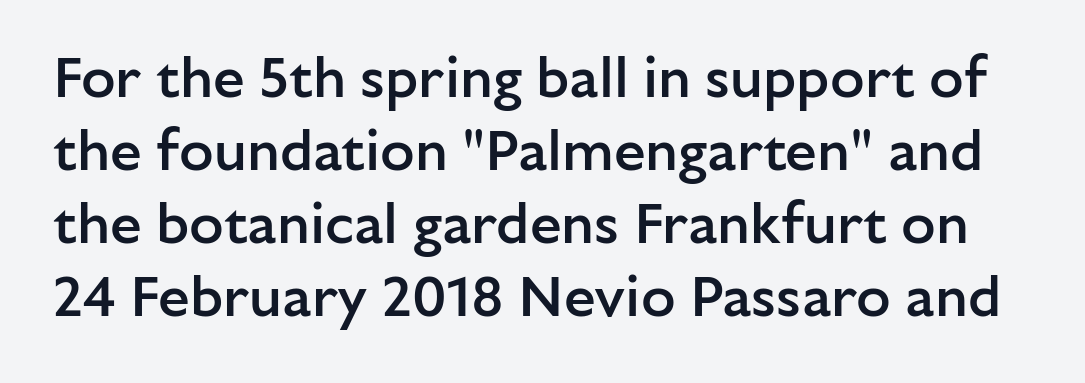
Strokes here are thickened, but only to semibold level. How are the letters spaced? Ordinarily, with no added tracking. Letterform terminals end flat and unadorned throughout the passage. A roman cut, with each character standing at attention.
